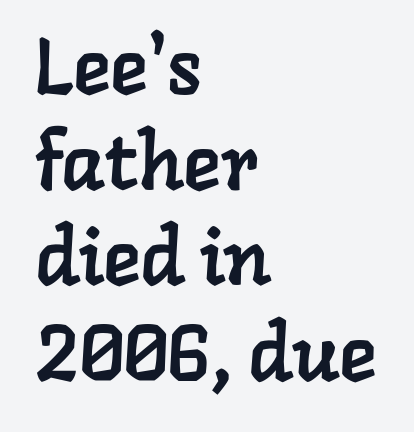
The image shows 79 px serif type; set left-aligned, line spacing 1.21x, normal letter spacing, not underlined; low stroke contrast and a medium x-height.
